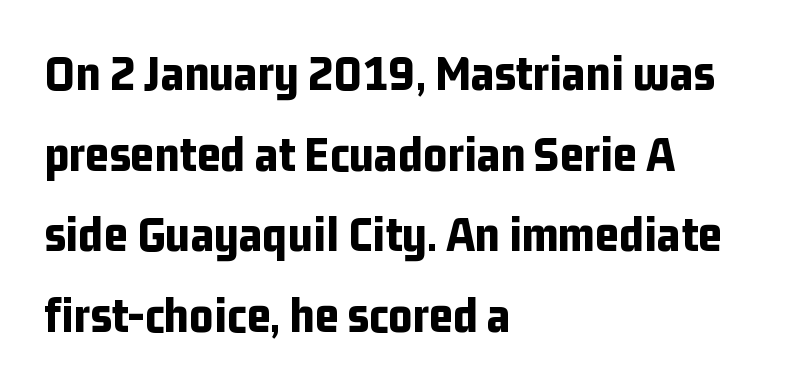
Q: Is the text bold? A: Yes.
Q: Is the text italic (slanted)? A: No, it is upright.
Q: Is the typeface a serif or a sans-serif typeface? A: Sans-serif.
Q: Is the text underlined? A: No.
Q: How is the paragraph aligned? A: Left-aligned.
Q: Is the spacing between letters normal or unusually wide? A: Normal.
Q: Is the spacing between lines tight, normal or loose? A: Normal.
Q: Width (condensed, normal, or wide)? A: Condensed.
Q: Stroke contrast? A: Low.
Q: x-height? A: Medium.
Q: Monospaced? A: No.
